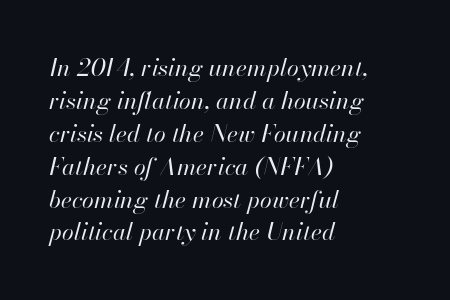
Only glyphs here, with clear space below each row. Horizontally, the lines are justified to the leading edge only. Emphasis-style slanted type is in use. The rows are spaced the way most documents space them. Is the stroke heavy? The answer is a plain regular-or-lighter.
